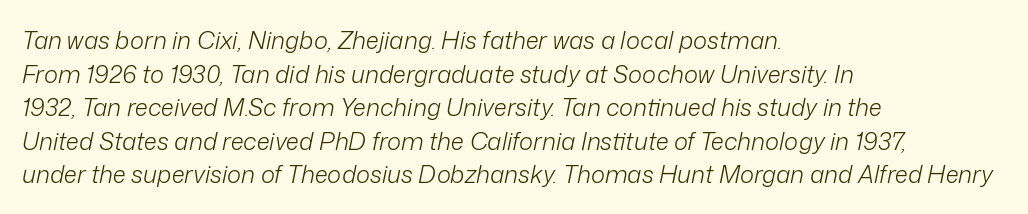
Q: Is the text bold? A: No.
Q: Is the text italic (slanted)? A: Yes, it leans right by about 12 degrees.
Q: Is the text underlined? A: No.
Q: How is the paragraph aligned? A: Left-aligned.
Q: Is the spacing between letters normal or unusually wide? A: Normal.
Q: Is the spacing between lines tight, normal or loose? A: Normal.
